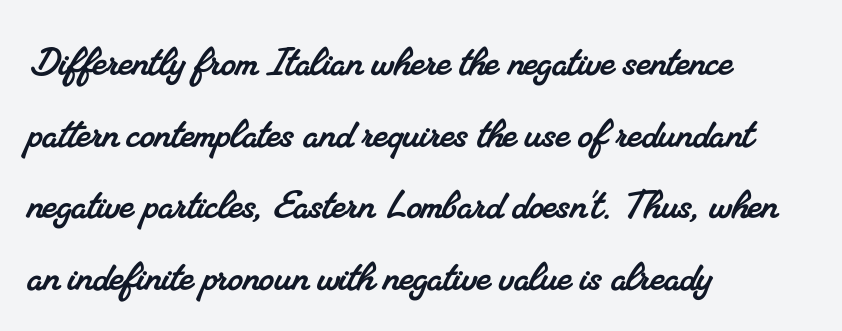
{"serif": "yes", "width": "normal", "stroke_contrast": "medium", "x_height": "small", "monospaced": "no", "underline": "no", "align": "left", "line_spacing": "normal", "line_spacing_ratio": 1.49, "letter_spacing": "normal", "letter_spacing_em": 0.0, "glyph_px": 48}
